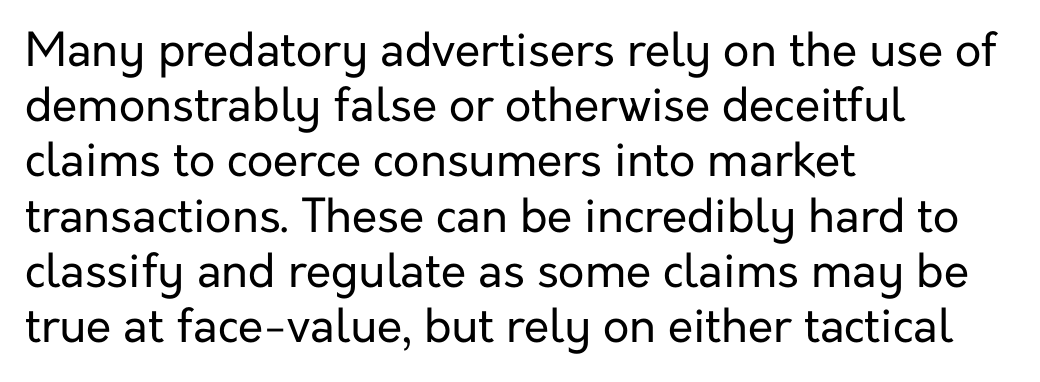
The image shows 46 px regular-weight sans-serif type, upright; set left-aligned, line spacing 1.2x, normal letter spacing, not underlined; low stroke contrast and a medium x-height.
